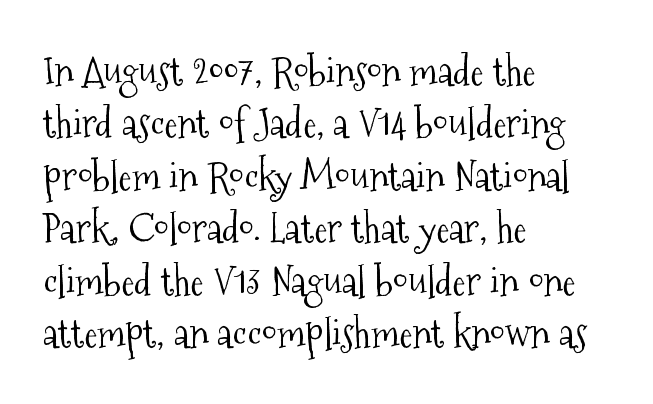
Each letter keeps its own natural width here, so spacing adapts to shape. Leading matches the norm, producing a regular column. Ascenders rise straight up at ninety degrees. No word sits above an underline. The horizontal fit of the characters is conventional and even. This rendering employs a face with finishing strokes, i.e., a serif.
